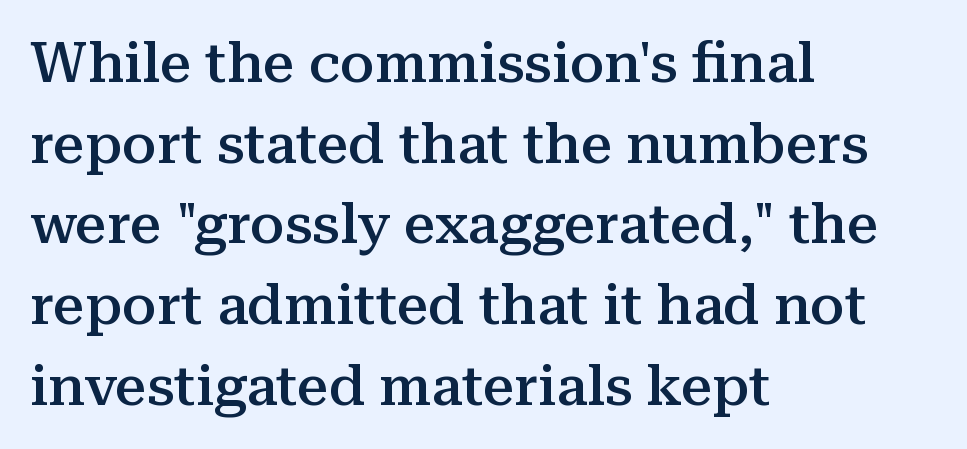
The image shows 56 px semibold serif type, upright; set left-aligned, normal line spacing (1.44x), normal letter spacing, not underlined; medium stroke contrast and a medium x-height.
